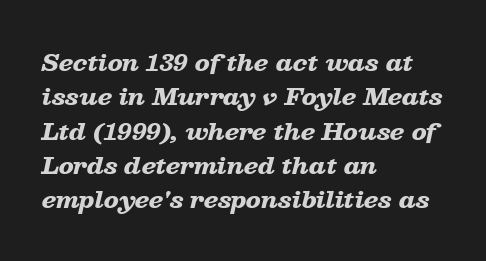
{"italic": "yes", "lean": "right", "slant_degrees": 13, "bold": "yes", "underline": "no", "align": "left", "line_spacing": "normal", "line_spacing_ratio": 1.49, "letter_spacing": "normal", "letter_spacing_em": 0.0, "glyph_px": 23}
